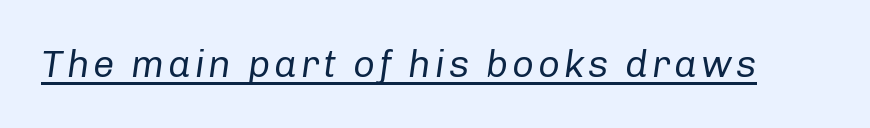
{"italic": "yes", "lean": "right", "slant_degrees": 8, "bold": "no", "weight": "regular", "width": "normal", "stroke_contrast": "low", "x_height": "medium", "monospaced": "no", "underline": "yes", "glyph_px": 38}
